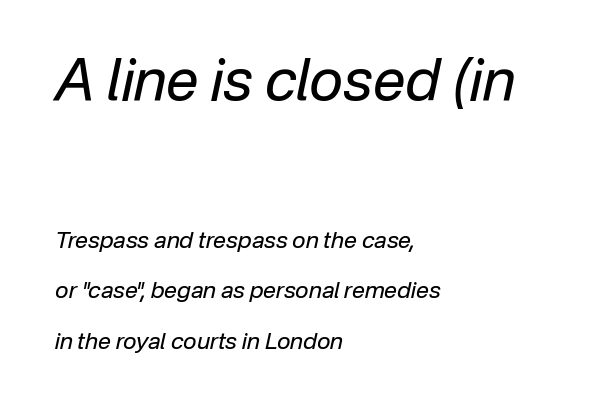
The image shows 58 px regular-weight type, italic (leaning right); set left-aligned, loose line spacing (2.21x), normal letter spacing, not underlined; the first (top) block is 2.52x larger; low stroke contrast and a medium x-height.
